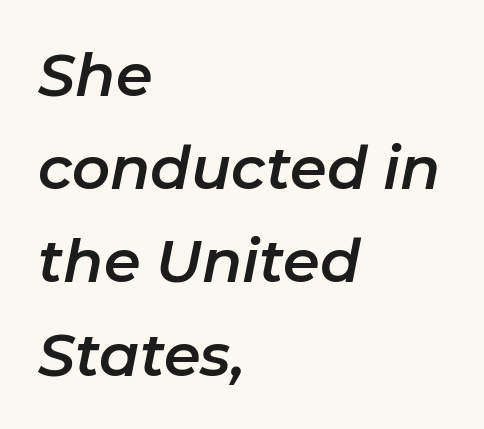
Words float on clear page, feet unadorned. Vertically, the passage feels balanced, rows spaced as you'd expect. Does extra space separate the letters? No, they use regular spacing. Is the type slanted? Yes — the strokes lean at a clear angle. You could not count columns in this text — the font is proportionally spaced.
